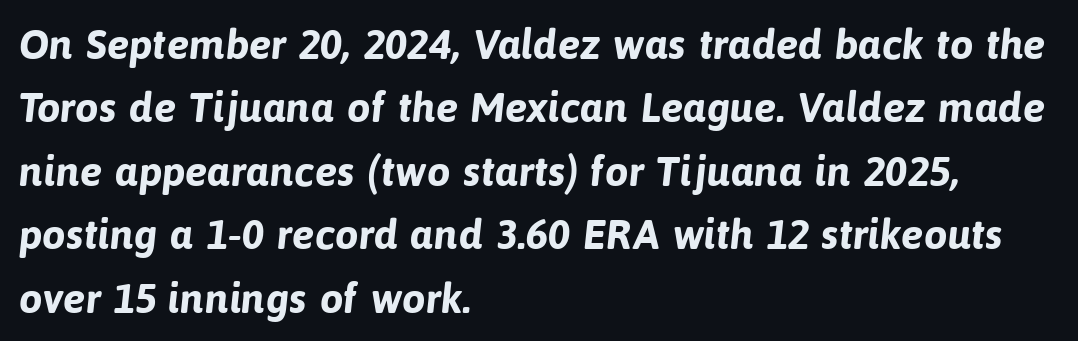
{"serif": "no", "bold": "yes", "weight": "bold", "width": "normal", "stroke_contrast": "low", "x_height": "medium", "monospaced": "no", "underline": "no", "align": "left", "line_spacing": "normal", "line_spacing_ratio": 1.51, "letter_spacing": "normal", "letter_spacing_em": 0.0, "glyph_px": 42}
